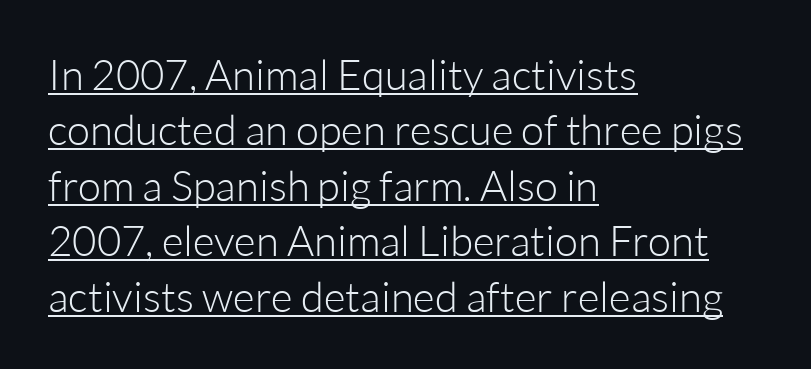
Default kerning and tracking; the words read as compact shapes. Nothing sits at the stroke ends, so this counts as sans-serif. These lines are rendered in a variable-pitch font. These lines sit exactly where default settings would place them. A rule runs beneath these lines of type.
